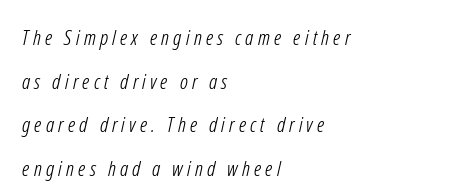
Q: Is the text bold? A: No.
Q: Is the text underlined? A: No.
Q: How is the paragraph aligned? A: Left-aligned.
Q: Is the spacing between letters normal or unusually wide? A: Unusually wide.
Q: Is the spacing between lines tight, normal or loose? A: Loose.
